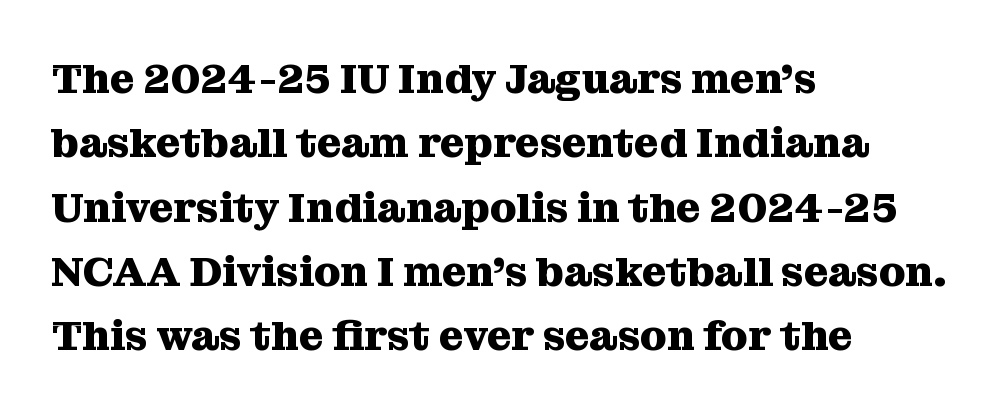
{"serif": "yes", "italic": "no", "bold": "yes", "weight": "heavy", "width": "normal", "stroke_contrast": "medium", "x_height": "medium", "monospaced": "no", "underline": "no", "align": "left", "line_spacing": "normal", "line_spacing_ratio": 1.53, "letter_spacing": "normal", "letter_spacing_em": 0.0, "glyph_px": 42}
